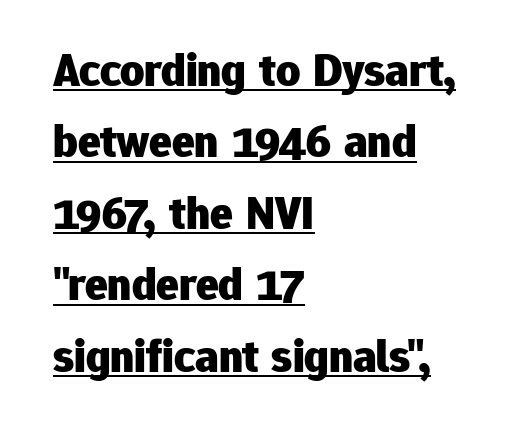
Q: Is the text bold? A: Yes.
Q: Is the text italic (slanted)? A: No, it is upright.
Q: Is the typeface a serif or a sans-serif typeface? A: Sans-serif.
Q: Is the text underlined? A: Yes.
Q: How is the paragraph aligned? A: Left-aligned.
Q: Is the spacing between letters normal or unusually wide? A: Normal.
Q: Is the spacing between lines tight, normal or loose? A: Normal.
Q: Width (condensed, normal, or wide)? A: Normal.
Q: Stroke contrast? A: Low.
Q: x-height? A: Medium.
Q: Monospaced? A: No.
